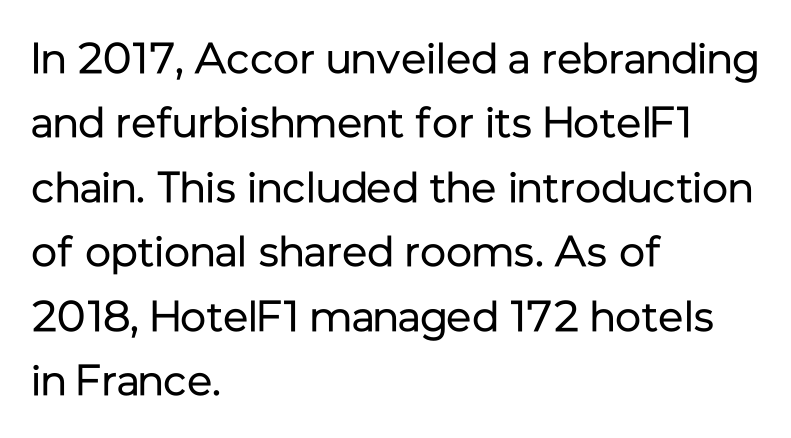
The image shows 43 px regular-weight sans-serif type, upright; set left-aligned, normal line spacing (1.5x), normal letter spacing, not underlined; low stroke contrast and a medium x-height.
